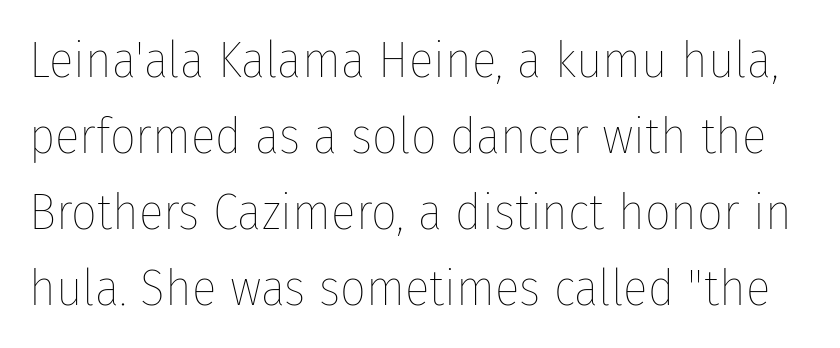
Q: Is the text bold? A: No.
Q: Is the text italic (slanted)? A: No, it is upright.
Q: Is the text underlined? A: No.
Q: Is the spacing between letters normal or unusually wide? A: Normal.
Q: Is the spacing between lines tight, normal or loose? A: Normal.
Q: Width (condensed, normal, or wide)? A: Condensed.
Q: Stroke contrast? A: Low.
Q: x-height? A: Medium.
Q: Monospaced? A: No.
